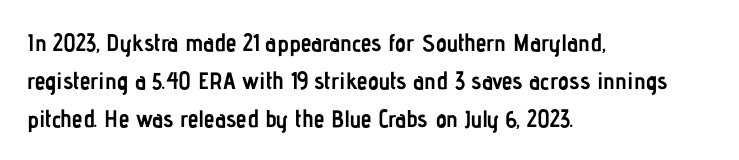
{"italic": "no", "bold": "yes", "underline": "no", "align": "left", "line_spacing": "normal", "line_spacing_ratio": 1.58, "letter_spacing": "normal", "letter_spacing_em": 0.0, "glyph_px": 24}
